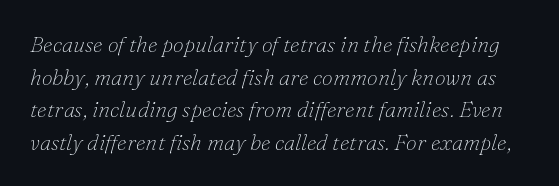
{"italic": "yes", "lean": "right", "slant_degrees": 16, "bold": "no", "underline": "no", "line_spacing": "normal", "line_spacing_ratio": 1.48, "letter_spacing": "normal", "letter_spacing_em": 0.0, "glyph_px": 22}
